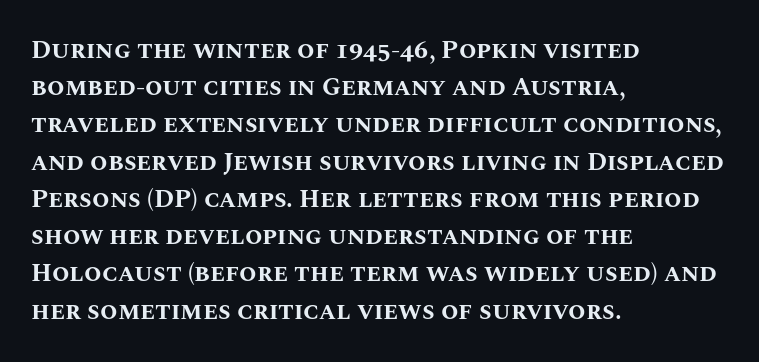
The image shows 25 px bold type, upright; set left-aligned, normal line spacing (1.49x), normal letter spacing, not underlined.
